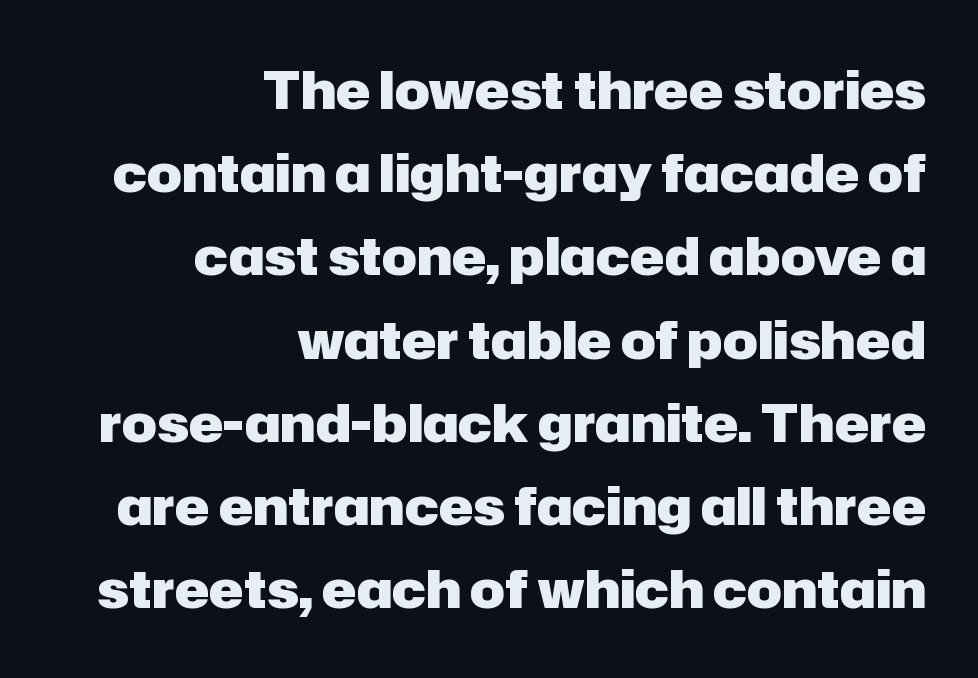
The image shows 52 px heavy sans-serif type, upright; set right-aligned, normal line spacing (1.6x), normal letter spacing, not underlined; low stroke contrast and a medium x-height.
